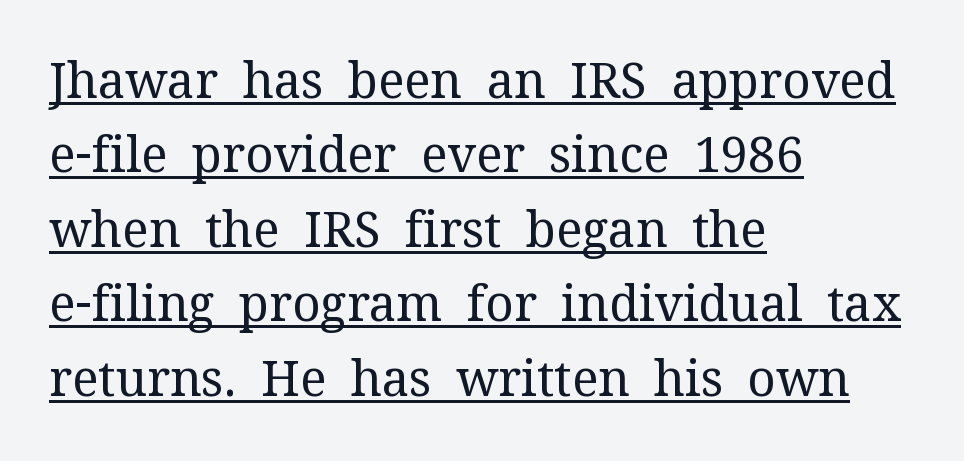
Q: Is the text bold? A: No.
Q: Is the text italic (slanted)? A: No, it is upright.
Q: Is the typeface a serif or a sans-serif typeface? A: Serif.
Q: Is the text underlined? A: Yes.
Q: How is the paragraph aligned? A: Left-aligned.
Q: Is the spacing between letters normal or unusually wide? A: Normal.
Q: Is the spacing between lines tight, normal or loose? A: Normal.
Q: Width (condensed, normal, or wide)? A: Normal.
Q: Stroke contrast? A: Medium.
Q: x-height? A: Medium.
Q: Monospaced? A: No.
